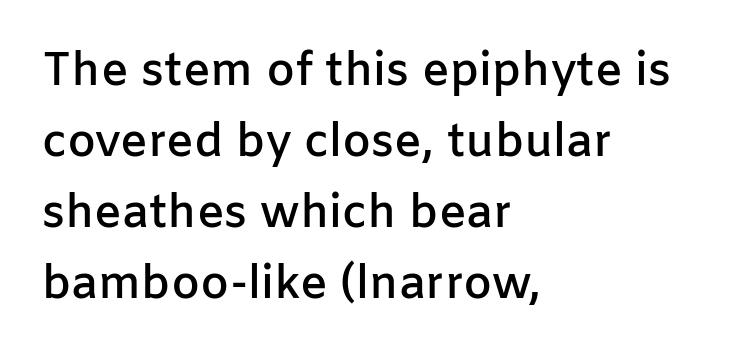
Q: Is the text bold? A: Semi-bold.
Q: Is the text italic (slanted)? A: No, it is upright.
Q: Is the typeface a serif or a sans-serif typeface? A: Sans-serif.
Q: Is the text underlined? A: No.
Q: How is the paragraph aligned? A: Left-aligned.
Q: Is the spacing between letters normal or unusually wide? A: Normal.
Q: Is the spacing between lines tight, normal or loose? A: Normal.
Q: Width (condensed, normal, or wide)? A: Normal.
Q: Stroke contrast? A: Low.
Q: x-height? A: Medium.
Q: Monospaced? A: No.
